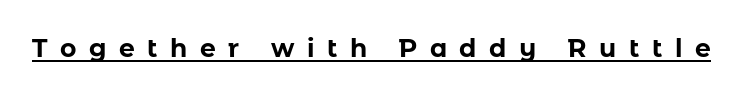
The image shows 25 px bold type, upright; set unusually wide letter spacing (+0.5 em), underlined.
